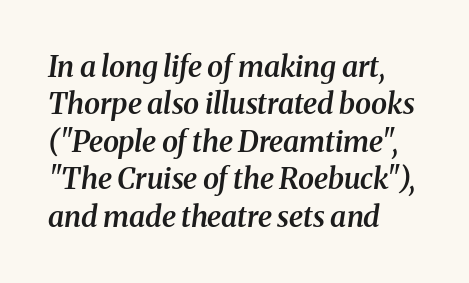
Q: Is the text bold? A: Semi-bold.
Q: Is the text italic (slanted)? A: Yes, it leans right by about 8 degrees.
Q: Is the typeface a serif or a sans-serif typeface? A: Serif.
Q: Is the text underlined? A: No.
Q: How is the paragraph aligned? A: Left-aligned.
Q: Is the spacing between letters normal or unusually wide? A: Normal.
Q: Is the spacing between lines tight, normal or loose? A: Normal.
Q: Width (condensed, normal, or wide)? A: Normal.
Q: Stroke contrast? A: Medium.
Q: x-height? A: Medium.
Q: Monospaced? A: No.
